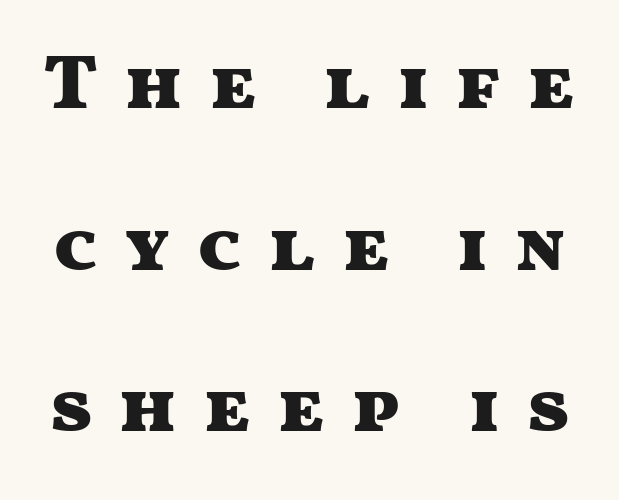
{"serif": "no", "italic": "no", "bold": "yes", "weight": "heavy", "width": "wide", "stroke_contrast": "medium", "x_height": "medium", "monospaced": "no", "underline": "no", "line_spacing": "loose", "line_spacing_ratio": 2.1, "letter_spacing": "wide", "letter_spacing_em": 0.33, "glyph_px": 77}
